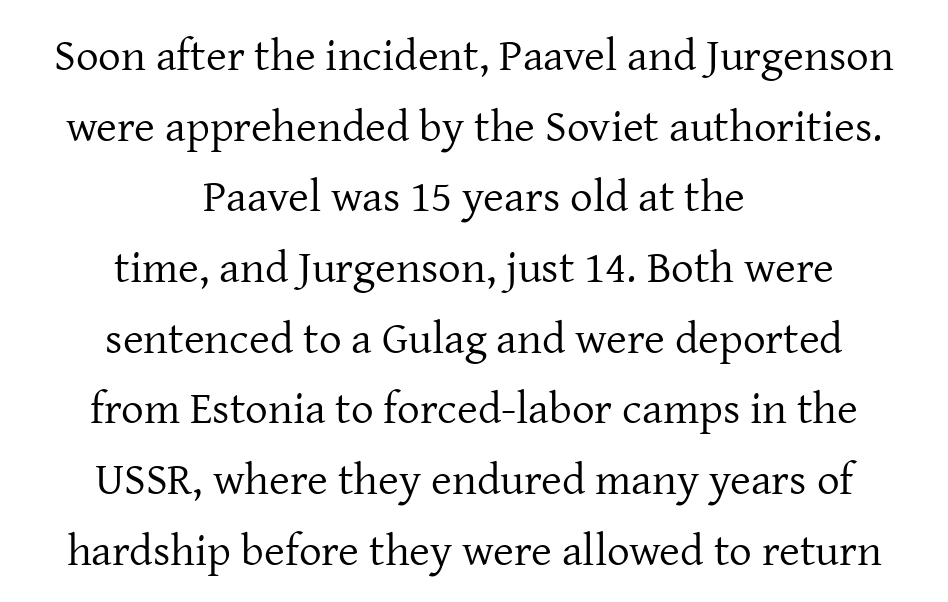
Q: Is the text bold? A: No.
Q: Is the text italic (slanted)? A: No, it is upright.
Q: Is the typeface a serif or a sans-serif typeface? A: Serif.
Q: Is the text underlined? A: No.
Q: How is the paragraph aligned? A: Centered.
Q: Is the spacing between letters normal or unusually wide? A: Normal.
Q: Is the spacing between lines tight, normal or loose? A: Normal.
Q: Width (condensed, normal, or wide)? A: Normal.
Q: Stroke contrast? A: Low.
Q: x-height? A: Medium.
Q: Monospaced? A: No.
